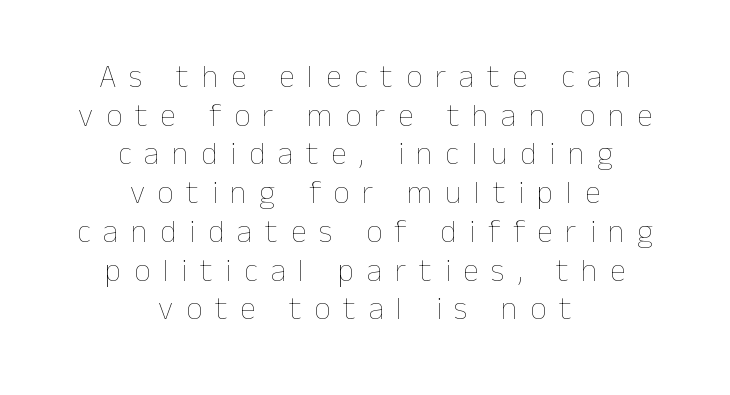
{"italic": "no", "bold": "no", "weight": "thin", "width": "normal", "stroke_contrast": "low", "x_height": "medium", "monospaced": "no", "underline": "no", "align": "center", "line_spacing_ratio": 1.21, "letter_spacing": "wide", "letter_spacing_em": 0.4, "glyph_px": 32}
